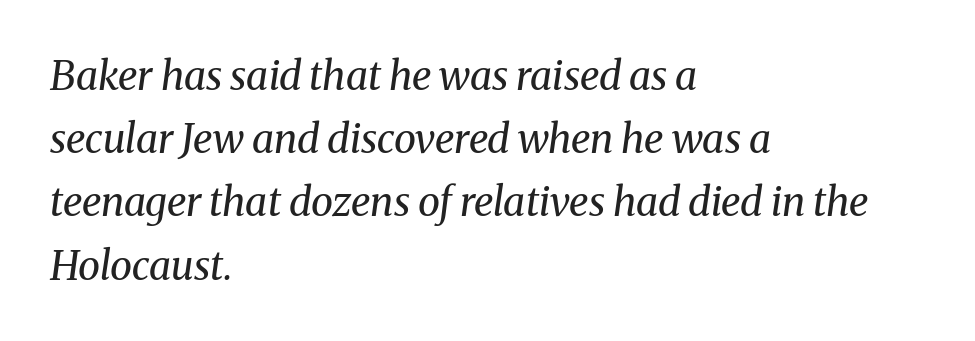
The image shows 40 px regular-weight serif type, italic (leaning right); set left-aligned, normal line spacing (1.58x), normal letter spacing, not underlined; medium stroke contrast and a medium x-height.
